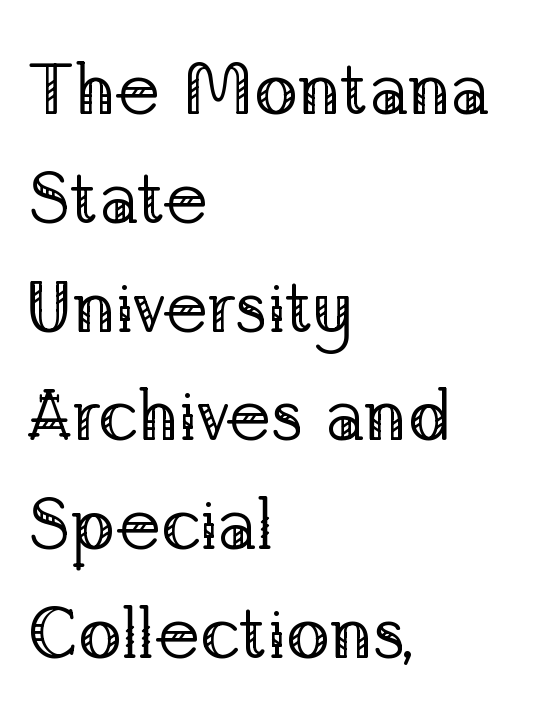
The lines are quadded left. You could not count columns in this text — the font is proportionally spaced. Each word holds together tightly as a unit, with standard inter-letter gaps. A clean baseline with only descenders dipping below it. Normally led — the rows are evenly, conventionally spaced.
